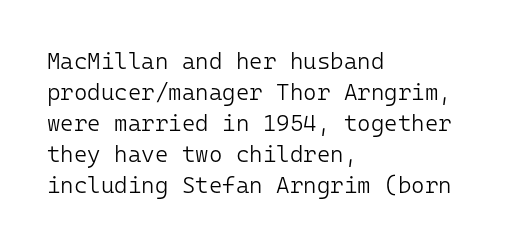
Q: Is the text bold? A: No.
Q: Is the text italic (slanted)? A: No, it is upright.
Q: Is the text underlined? A: No.
Q: How is the paragraph aligned? A: Left-aligned.
Q: Is the spacing between letters normal or unusually wide? A: Normal.
Q: Is the spacing between lines tight, normal or loose? A: Normal.
